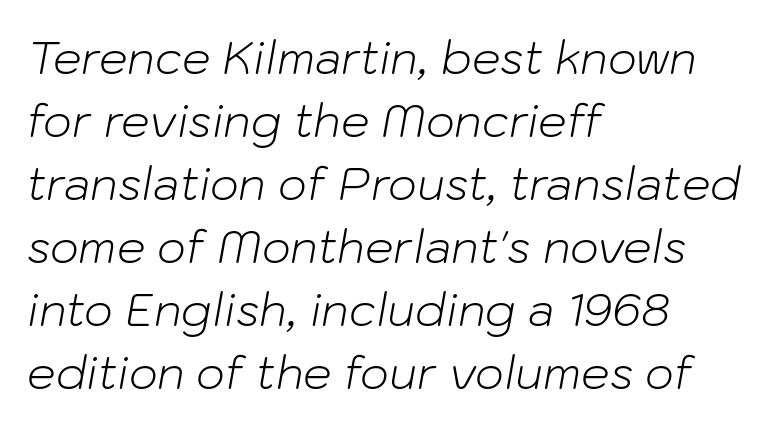
Q: Is the text bold? A: No.
Q: Is the text italic (slanted)? A: Yes, it leans right by about 10 degrees.
Q: Is the text underlined? A: No.
Q: How is the paragraph aligned? A: Left-aligned.
Q: Is the spacing between letters normal or unusually wide? A: Normal.
Q: Is the spacing between lines tight, normal or loose? A: Normal.
Q: Width (condensed, normal, or wide)? A: Normal.
Q: Stroke contrast? A: Low.
Q: x-height? A: Medium.
Q: Monospaced? A: No.
